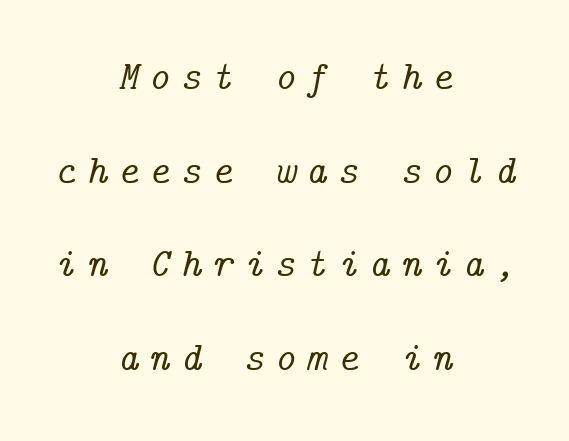
The face used here has a pronounced slope to its letters. These lines stand farther apart than default settings would place them. The letterforms stand isolated, each surrounded by extra space. Glance below the letters and you will spot only blank space.
